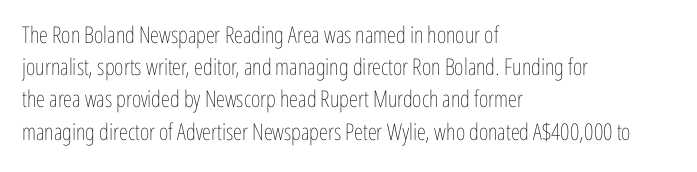
The image shows 23 px text type, upright; set left-aligned, normal line spacing (1.4x), normal letter spacing, not underlined.
